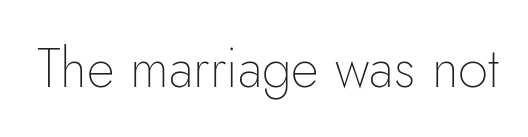
The image shows 54 px thin sans-serif type, upright; set normal letter spacing, not underlined; low stroke contrast and a small x-height.
